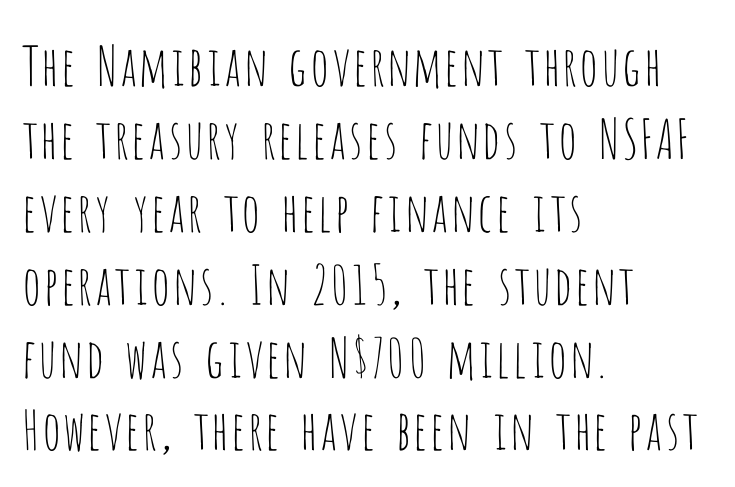
{"serif": "no", "italic": "no", "bold": "no", "weight": "thin", "width": "condensed", "stroke_contrast": "low", "x_height": "large", "monospaced": "no", "underline": "no", "align": "left", "line_spacing": "normal", "line_spacing_ratio": 1.35, "letter_spacing": "normal", "letter_spacing_em": 0.0, "glyph_px": 54}
